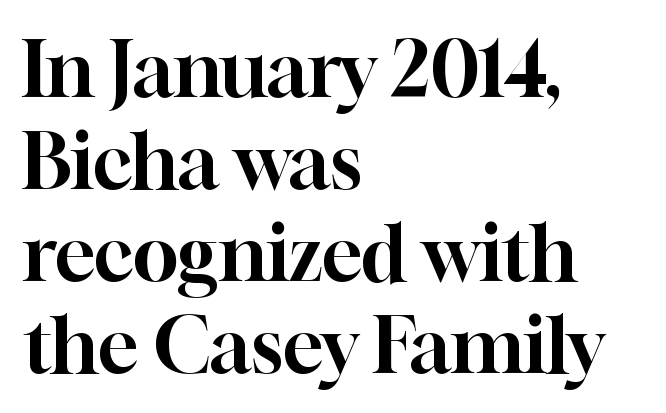
Q: Is the text italic (slanted)? A: No, it is upright.
Q: Is the typeface a serif or a sans-serif typeface? A: Serif.
Q: Is the text underlined? A: No.
Q: How is the paragraph aligned? A: Left-aligned.
Q: Is the spacing between letters normal or unusually wide? A: Normal.
Q: Width (condensed, normal, or wide)? A: Normal.
Q: Stroke contrast? A: High.
Q: x-height? A: Medium.
Q: Monospaced? A: No.
